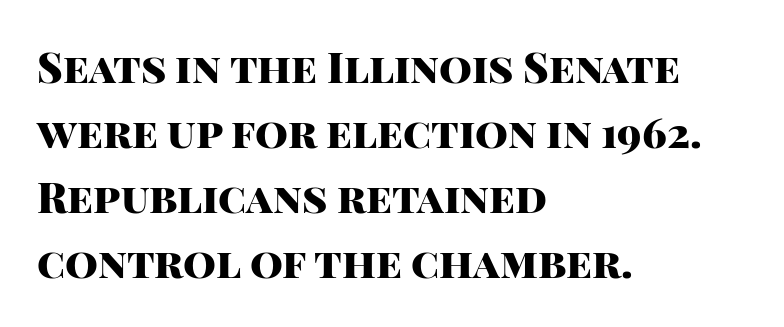
Quick note: interline space is typical. Descenders hang freely into open space. The specimen reads as upright at a glance. Varying glyph widths throughout — classic text-font behaviour. Left-aligned paragraph, ragged on the right.
